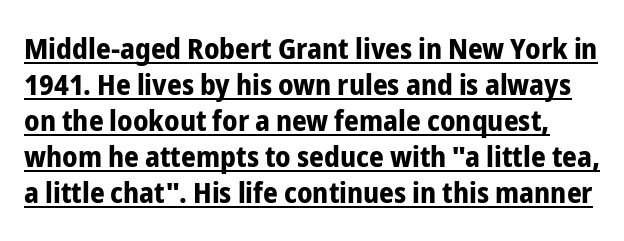
Check the space under the baseline: a stroke is drawn there. Posture: vertical. Looks like regular typesetting: each glyph gets only the width it needs. A full-strength bold gives these letters their thick strokes.
